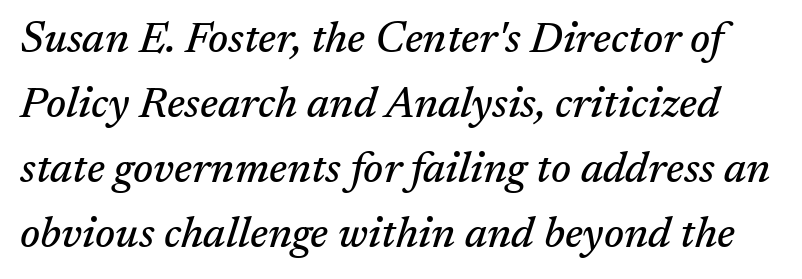
{"serif": "yes", "italic": "yes", "lean": "right", "slant_degrees": 17, "width": "normal", "stroke_contrast": "medium", "x_height": "medium", "monospaced": "no", "underline": "no", "line_spacing": "normal", "line_spacing_ratio": 1.51, "letter_spacing": "normal", "letter_spacing_em": 0.0, "glyph_px": 43}
